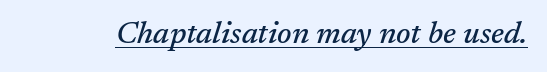
{"serif": "yes", "italic": "yes", "lean": "right", "slant_degrees": 17, "width": "normal", "stroke_contrast": "medium", "x_height": "medium", "monospaced": "no", "underline": "yes", "letter_spacing": "normal", "letter_spacing_em": 0.0, "glyph_px": 31}
